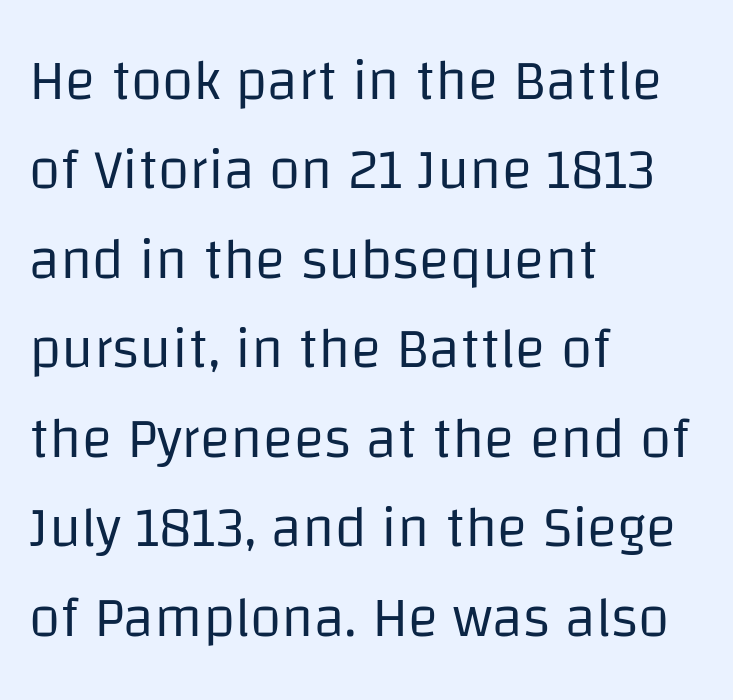
All the whitespace from short lines collects on the right. These lines keep a tight, regular rhythm from letter to letter. No italicization has been applied; the sample stays upright. No extra ink here — the face is not bold.
